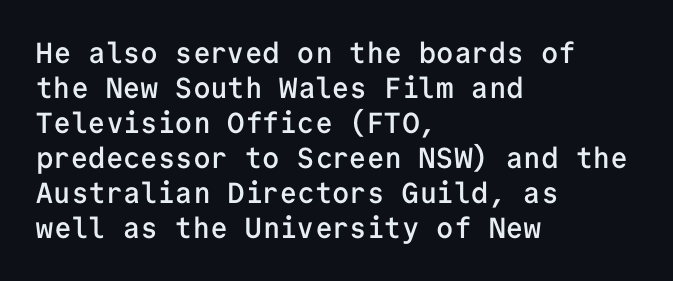
{"serif": "no", "italic": "no", "bold": "semi", "weight": "semibold", "width": "normal", "stroke_contrast": "low", "x_height": "medium", "monospaced": "yes", "underline": "no", "align": "left", "line_spacing_ratio": 1.21, "letter_spacing": "normal", "letter_spacing_em": 0.0, "glyph_px": 29}
